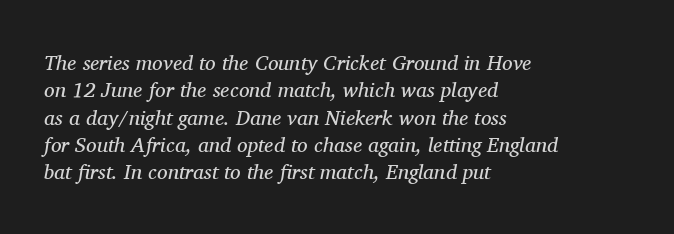
Q: Is the text bold? A: No.
Q: Is the text italic (slanted)? A: Yes, it leans right by about 11 degrees.
Q: Is the text underlined? A: No.
Q: How is the paragraph aligned? A: Left-aligned.
Q: Is the spacing between letters normal or unusually wide? A: Normal.
Q: Is the spacing between lines tight, normal or loose? A: Normal.
